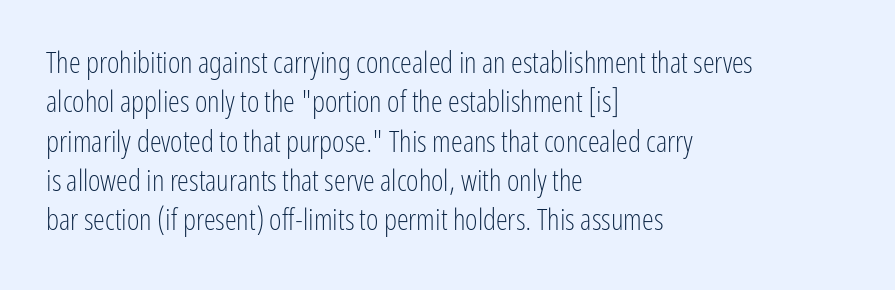
Q: Is the text bold? A: No.
Q: Is the text italic (slanted)? A: No, it is upright.
Q: Is the typeface a serif or a sans-serif typeface? A: Sans-serif.
Q: Is the text underlined? A: No.
Q: How is the paragraph aligned? A: Left-aligned.
Q: Is the spacing between letters normal or unusually wide? A: Normal.
Q: Is the spacing between lines tight, normal or loose? A: Normal.
Q: Width (condensed, normal, or wide)? A: Condensed.
Q: Stroke contrast? A: Low.
Q: x-height? A: Medium.
Q: Monospaced? A: No.
